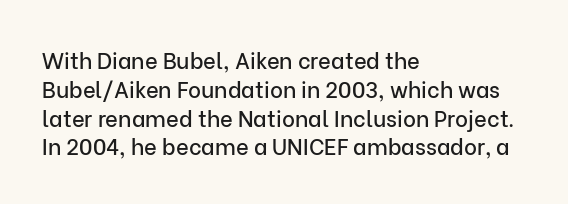
Descender tails drop into unmarked territory. Horizontal alignment here is leftward, the default for most running prose. Does extra space separate the letters? No, they use regular spacing. Upright lettering throughout. Evenly set lines give the paragraph a standard silhouette.
